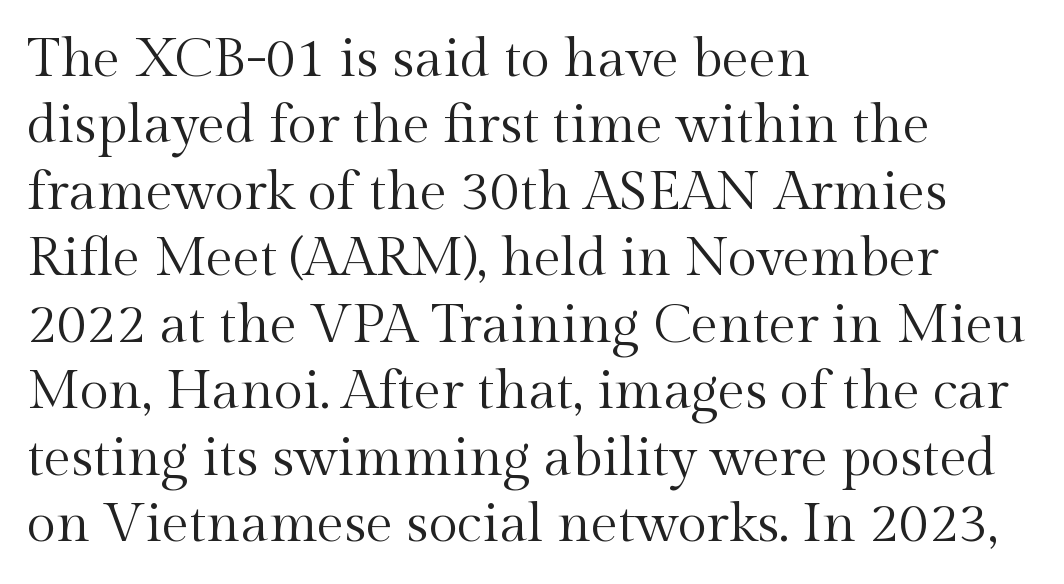
Q: Is the text bold? A: No.
Q: Is the text italic (slanted)? A: No, it is upright.
Q: Is the typeface a serif or a sans-serif typeface? A: Serif.
Q: Is the text underlined? A: No.
Q: How is the paragraph aligned? A: Left-aligned.
Q: Is the spacing between letters normal or unusually wide? A: Normal.
Q: Width (condensed, normal, or wide)? A: Normal.
Q: x-height? A: Medium.
Q: Monospaced? A: No.
